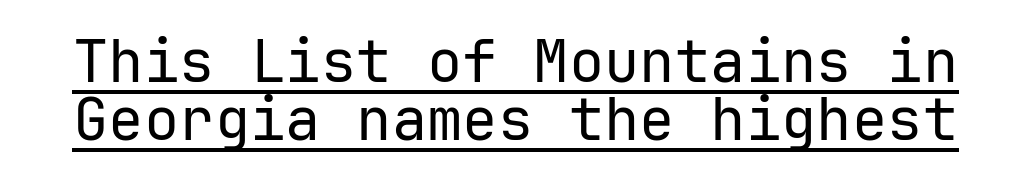
{"serif": "no", "italic": "no", "bold": "no", "weight": "regular", "width": "normal", "stroke_contrast": "low", "x_height": "medium", "monospaced": "yes", "underline": "yes", "line_spacing": "tight", "line_spacing_ratio": 0.98, "letter_spacing": "normal", "letter_spacing_em": 0.0, "glyph_px": 59}
